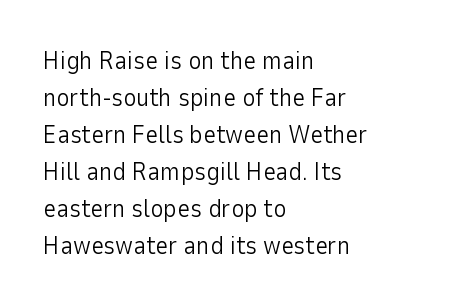
The image shows 25 px text type, upright; set left-aligned, normal line spacing (1.48x), normal letter spacing, not underlined.
